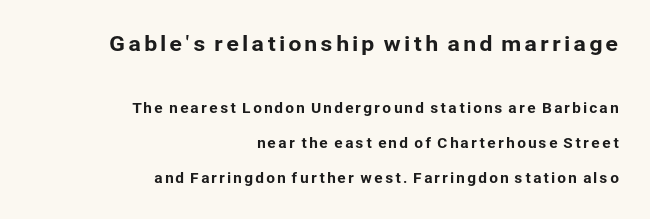
Only glyphs here, with clear space below each row. Posture: upright roman. This rendering uses right alignment, leaving the left contour irregular. The upper block of text is set noticeably larger than the block beneath it. What's the leading like? Stretched, with rows far apart.
